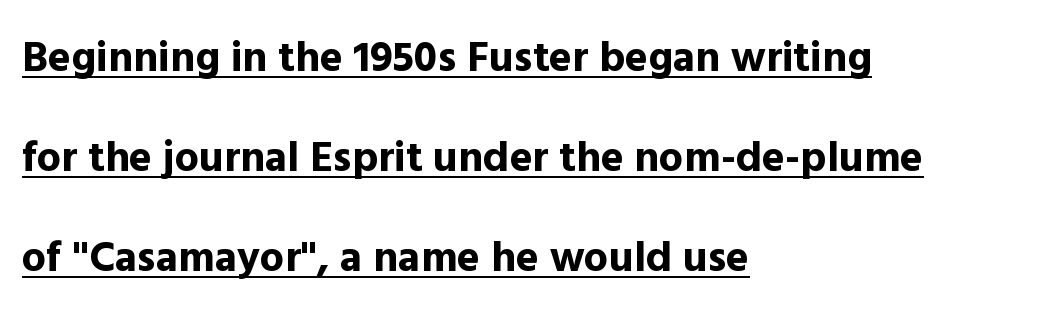
{"serif": "no", "italic": "no", "bold": "yes", "weight": "bold", "width": "normal", "x_height": "medium", "monospaced": "no", "underline": "yes", "align": "left", "line_spacing": "loose", "line_spacing_ratio": 2.32, "letter_spacing": "normal", "letter_spacing_em": 0.0, "glyph_px": 43}
